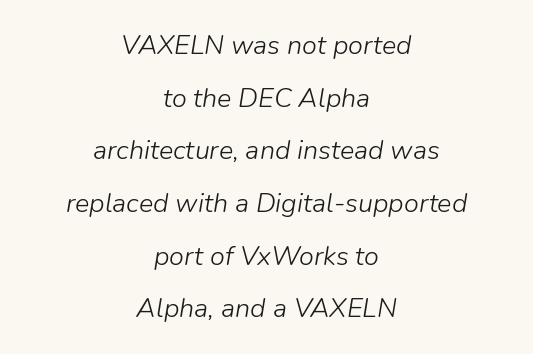
The image shows 27 px text type, italic (leaning right); set centered, loose line spacing (1.95x), normal letter spacing, not underlined.
